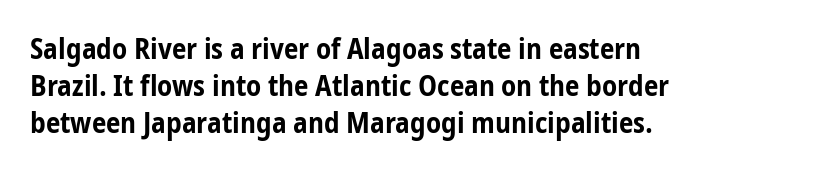
{"serif": "no", "italic": "no", "bold": "yes", "weight": "bold", "width": "condensed", "stroke_contrast": "low", "x_height": "medium", "monospaced": "no", "underline": "no", "align": "left", "line_spacing": "normal", "line_spacing_ratio": 1.27, "letter_spacing": "normal", "letter_spacing_em": 0.0, "glyph_px": 29}
